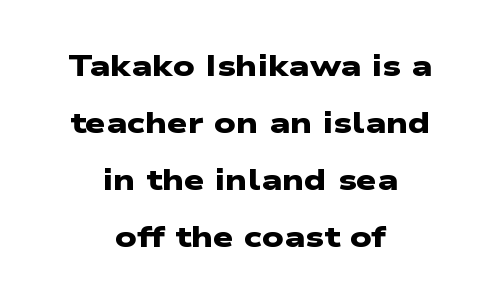
Q: Is the text bold? A: Yes.
Q: Is the typeface a serif or a sans-serif typeface? A: Sans-serif.
Q: Is the text underlined? A: No.
Q: How is the paragraph aligned? A: Centered.
Q: Is the spacing between letters normal or unusually wide? A: Normal.
Q: Is the spacing between lines tight, normal or loose? A: Loose.
Q: Width (condensed, normal, or wide)? A: Wide.
Q: Stroke contrast? A: Low.
Q: x-height? A: Medium.
Q: Monospaced? A: No.
